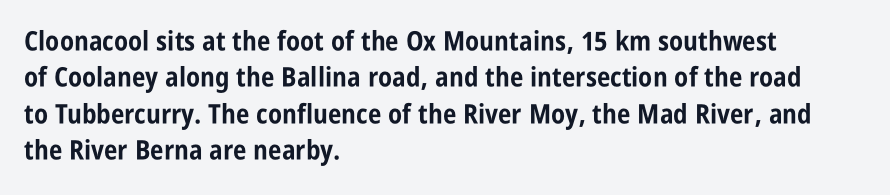
The image shows 27 px bold type, upright; set left-aligned, normal line spacing (1.35x), normal letter spacing, not underlined.
